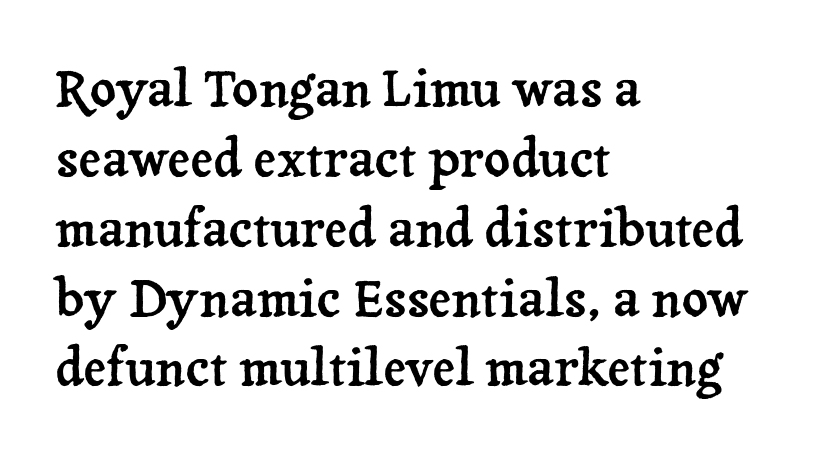
{"serif": "yes", "italic": "no", "width": "normal", "stroke_contrast": "low", "x_height": "medium", "monospaced": "no", "underline": "no", "align": "left", "line_spacing": "normal", "line_spacing_ratio": 1.37, "letter_spacing": "normal", "letter_spacing_em": 0.0, "glyph_px": 51}
